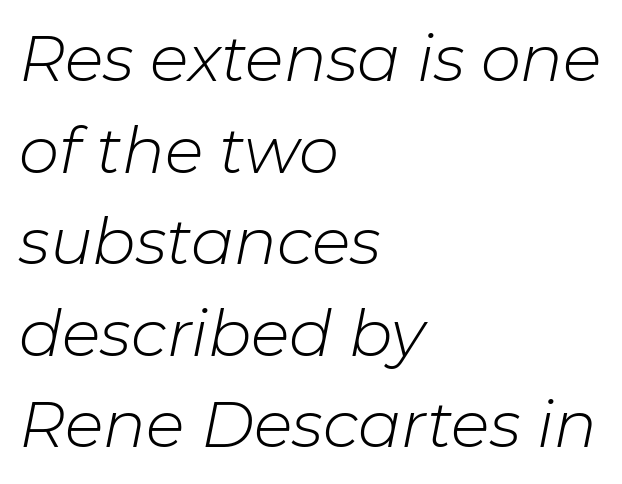
The image shows 64 px light type, italic (leaning right); set left-aligned, normal line spacing (1.43x), normal letter spacing, not underlined; low stroke contrast and a medium x-height.
